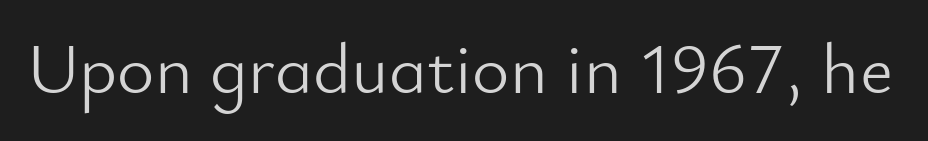
The image shows 72 px light sans-serif type, upright; set normal letter spacing, not underlined; low stroke contrast and a small x-height.
